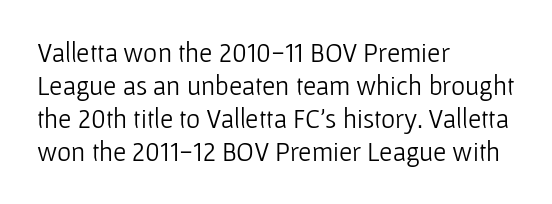
{"italic": "no", "bold": "no", "underline": "no", "align": "left", "line_spacing_ratio": 1.22, "letter_spacing": "normal", "letter_spacing_em": 0.0, "glyph_px": 27}
